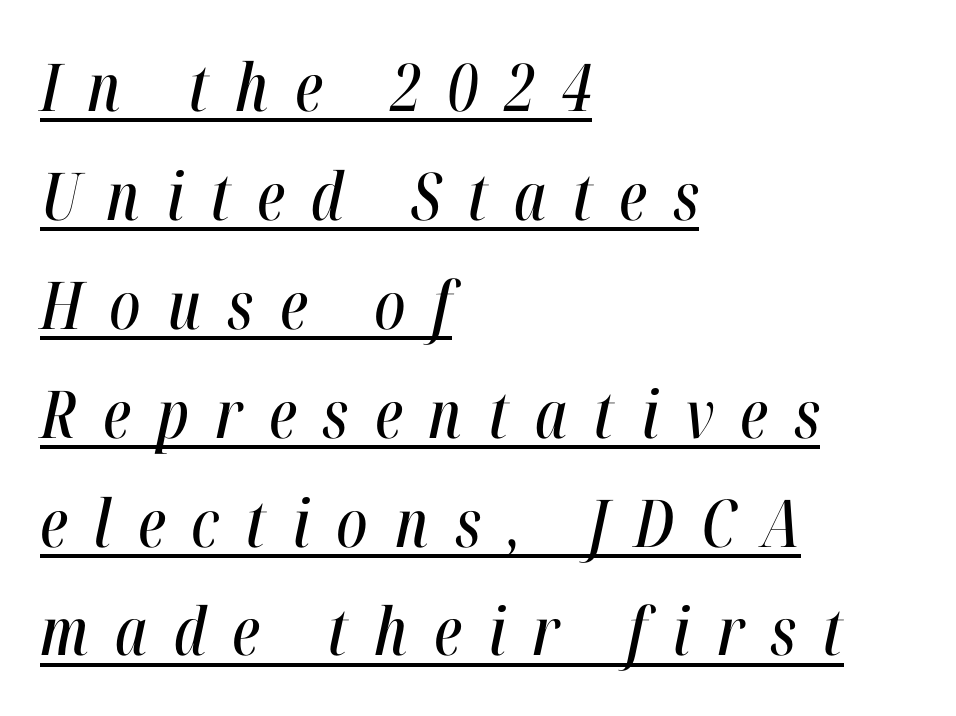
The image shows 66 px condensed type, italic (leaning right); set left-aligned, normal line spacing (1.65x), unusually wide letter spacing (+0.4 em), underlined; high stroke contrast and a medium x-height.
